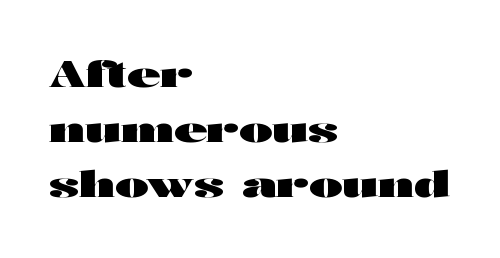
Chunky letters — that's bold for sure. Each letter keeps its own natural width here, so spacing adapts to shape. It's the straight-up-and-down kind of type. The space between consecutive lines is moderate.
